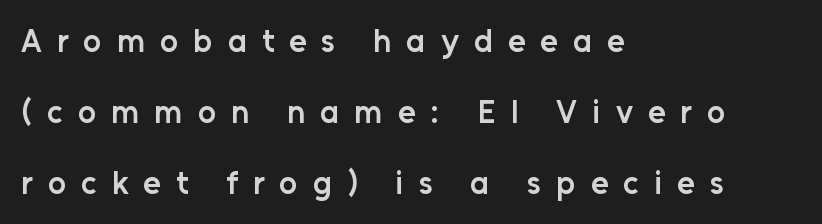
{"serif": "no", "italic": "no", "bold": "semi", "weight": "semibold", "width": "normal", "stroke_contrast": "low", "x_height": "medium", "monospaced": "no", "underline": "no", "align": "left", "line_spacing": "loose", "line_spacing_ratio": 2.22, "letter_spacing": "wide", "letter_spacing_em": 0.47, "glyph_px": 32}
